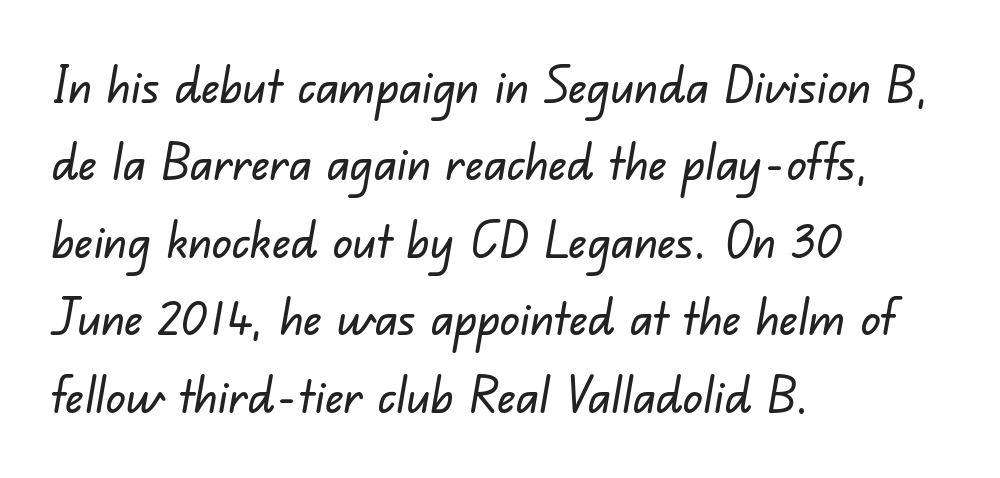
The image shows 49 px sans-serif type; set left-aligned, normal line spacing (1.58x), normal letter spacing, not underlined; low stroke contrast and a small x-height.
